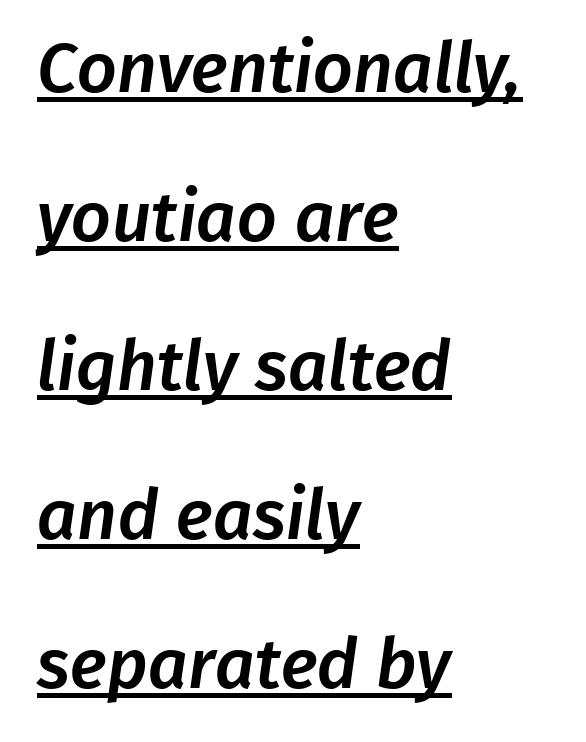
The image shows 70 px sans-serif type; set left-aligned, loose line spacing (2.13x), normal letter spacing, underlined; low stroke contrast and a medium x-height.
